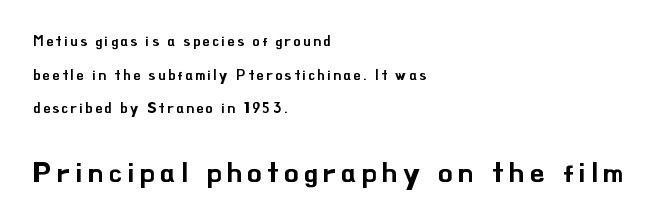
The image shows 29 px sans-serif type, upright; set left-aligned, loose line spacing (2.4x), not underlined; the second (bottom) block is 2.07x larger; low stroke contrast and a small x-height.
